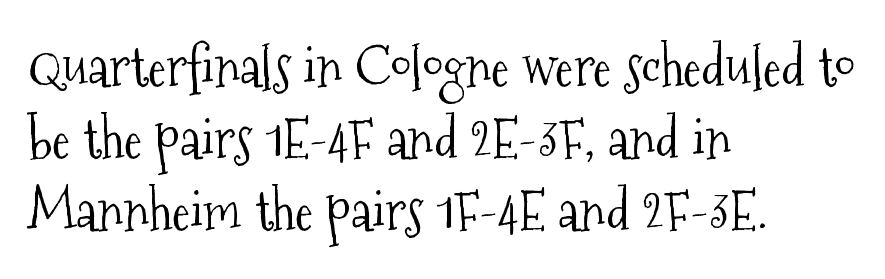
{"serif": "yes", "italic": "no", "bold": "no", "weight": "light", "width": "condensed", "stroke_contrast": "medium", "x_height": "medium", "monospaced": "no", "underline": "no", "align": "left", "line_spacing": "normal", "line_spacing_ratio": 1.31, "letter_spacing": "normal", "letter_spacing_em": 0.0, "glyph_px": 55}
